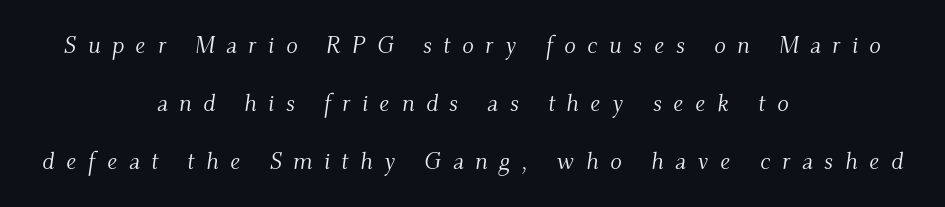
The image shows 24 px text type, italic (leaning right); set centered, loose line spacing (2.41x), unusually wide letter spacing (+0.48 em), not underlined.
